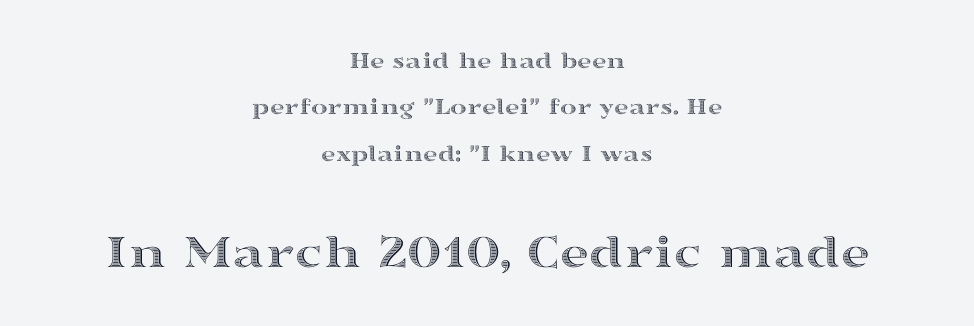
The image shows 50 px wide type, upright; set centered, line spacing 1.86x, normal letter spacing, not underlined; the second (bottom) block is 2.0x larger; a medium x-height.
